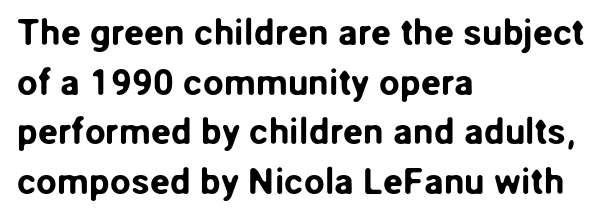
Q: Is the text italic (slanted)? A: No, it is upright.
Q: Is the typeface a serif or a sans-serif typeface? A: Sans-serif.
Q: Is the text underlined? A: No.
Q: How is the paragraph aligned? A: Left-aligned.
Q: Is the spacing between letters normal or unusually wide? A: Normal.
Q: Is the spacing between lines tight, normal or loose? A: Normal.
Q: Width (condensed, normal, or wide)? A: Normal.
Q: Stroke contrast? A: Low.
Q: x-height? A: Medium.
Q: Monospaced? A: No.
